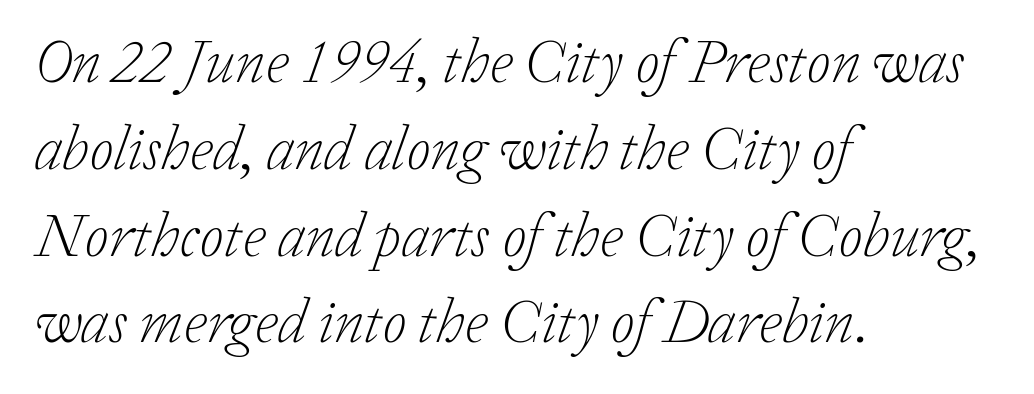
The characters are drawn with everyday or finer stroke widths. The text block is weighted toward the left margin, trailing off unevenly rightward. Italic? Definitely — the glyphs are oblique. The lines sit at an ordinary, default distance from one another.
